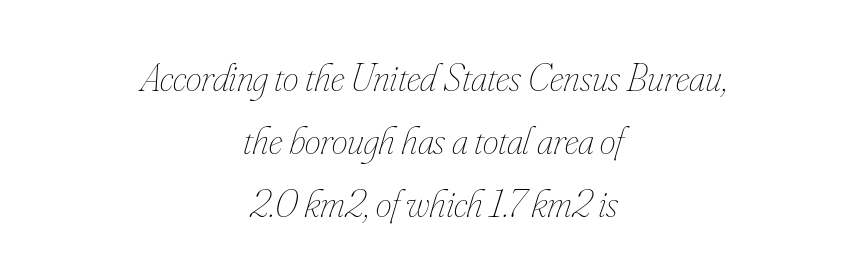
Q: Is the text bold? A: No.
Q: Is the text italic (slanted)? A: Yes, it leans right by about 16 degrees.
Q: Is the text underlined? A: No.
Q: How is the paragraph aligned? A: Centered.
Q: Is the spacing between letters normal or unusually wide? A: Normal.
Q: Is the spacing between lines tight, normal or loose? A: Normal.
Q: Width (condensed, normal, or wide)? A: Condensed.
Q: Stroke contrast? A: Low.
Q: x-height? A: Small.
Q: Monospaced? A: No.
